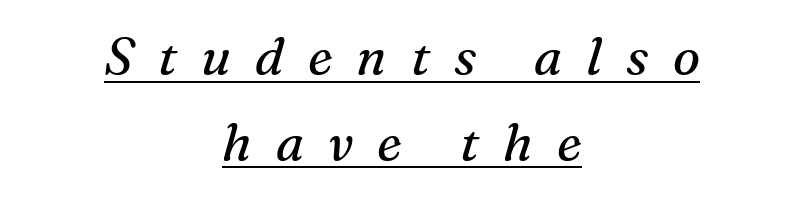
The image shows 51 px regular-weight serif type, italic (leaning right); set centered, normal line spacing (1.68x), unusually wide letter spacing (+0.47 em), underlined; medium stroke contrast and a medium x-height.
